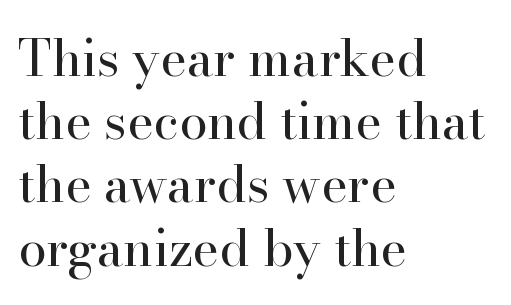
Q: Is the text bold? A: No.
Q: Is the text italic (slanted)? A: No, it is upright.
Q: Is the typeface a serif or a sans-serif typeface? A: Serif.
Q: Is the text underlined? A: No.
Q: How is the paragraph aligned? A: Left-aligned.
Q: Is the spacing between letters normal or unusually wide? A: Normal.
Q: Width (condensed, normal, or wide)? A: Normal.
Q: Stroke contrast? A: High.
Q: x-height? A: Small.
Q: Monospaced? A: No.
